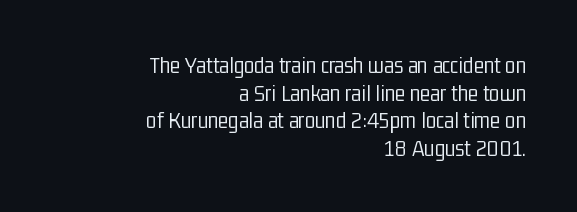
Q: Is the text bold? A: No.
Q: Is the text italic (slanted)? A: No, it is upright.
Q: Is the text underlined? A: No.
Q: How is the paragraph aligned? A: Right-aligned.
Q: Is the spacing between letters normal or unusually wide? A: Normal.
Q: Is the spacing between lines tight, normal or loose? A: Tight.
